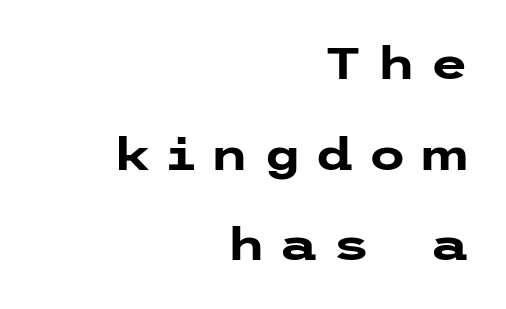
The lines in this sample share a right terminus and differ only in where they begin. Check the space under the baseline: it is left empty. I'd describe the lettering as bold — thick and assertive. Note: no serifs on the glyphs.
